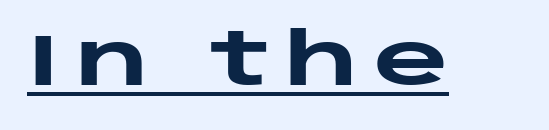
Q: Is the text bold? A: Yes.
Q: Is the text italic (slanted)? A: No, it is upright.
Q: Is the typeface a serif or a sans-serif typeface? A: Sans-serif.
Q: Is the text underlined? A: Yes.
Q: Is the spacing between letters normal or unusually wide? A: Unusually wide.
Q: Width (condensed, normal, or wide)? A: Wide.
Q: Stroke contrast? A: Low.
Q: x-height? A: Large.
Q: Monospaced? A: No.
